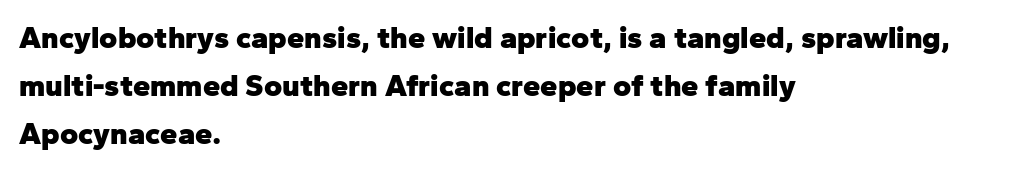
Does the lettering tilt? It doesn't — this is upright. A full-strength bold gives these letters their thick strokes. Any mark beneath the type? The region is blank. Does the type have serifs? No, each stem ends abruptly. Each line starts at the same left margin while the right side varies. No extra tracking has been applied to these lines.
